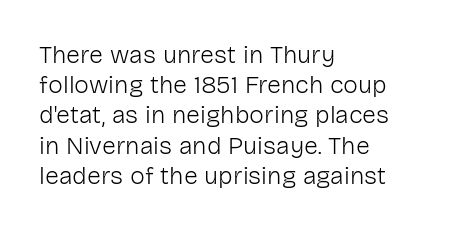
In terms of posture, this sample is upright. The rendering keeps characters at their native spacing. Caption: face not bold, strokes unweighted. The string is rendered with underlining switched off. Horizontal alignment here is leftward, the default for most running prose.
